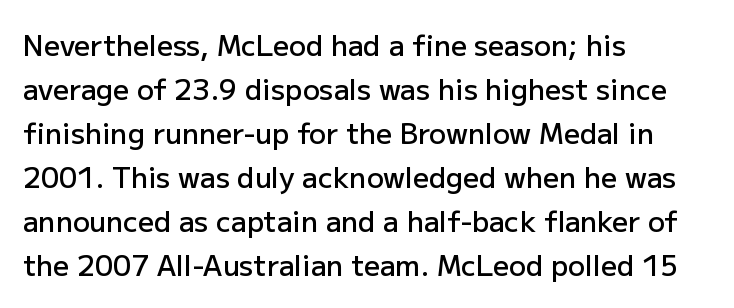
The rendering uses a semibold face; strokes are thickened but not to full bold. Each word holds together tightly as a unit, with standard inter-letter gaps. One glance says typical: line gaps are just what's usual. Casual observation: everything's shoved over to the left.
